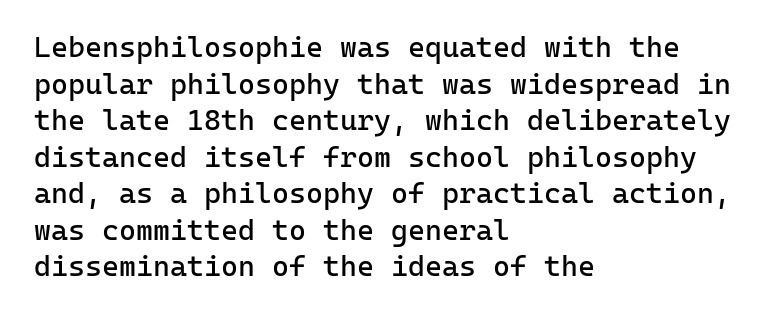
Q: Is the text bold? A: No.
Q: Is the text italic (slanted)? A: No, it is upright.
Q: Is the typeface a serif or a sans-serif typeface? A: Sans-serif.
Q: Is the text underlined? A: No.
Q: How is the paragraph aligned? A: Left-aligned.
Q: Is the spacing between letters normal or unusually wide? A: Normal.
Q: Is the spacing between lines tight, normal or loose? A: Normal.
Q: Width (condensed, normal, or wide)? A: Normal.
Q: Stroke contrast? A: Low.
Q: x-height? A: Medium.
Q: Monospaced? A: Yes.
